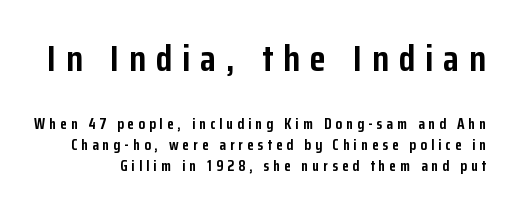
Tracking value appears strongly positive — letters spread wide. No word sits above an underline. The block sitting higher on the canvas is the one with enlarged characters. As a designer I'd log this as weight 700, bold. Designer's note — italics off, roman on.
